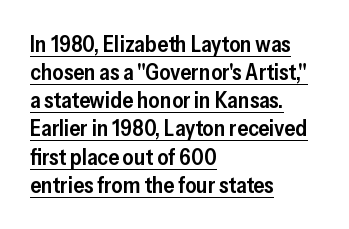
Q: Is the text bold? A: Semi-bold.
Q: Is the text italic (slanted)? A: No, it is upright.
Q: Is the text underlined? A: Yes.
Q: How is the paragraph aligned? A: Left-aligned.
Q: Is the spacing between letters normal or unusually wide? A: Normal.
Q: Is the spacing between lines tight, normal or loose? A: Normal.
